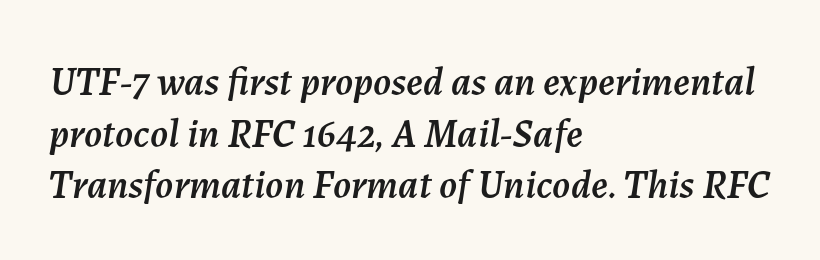
Glyph-to-glyph distance matches everyday printed text. How would I describe the line gaps? Plain and ordinary. This sample is left-justified, so line endings fall wherever the words run out. Notice how the stems are inclined rather than vertical — that's the hallmark of italics. Each letter keeps its own natural width here, so spacing adapts to shape.
